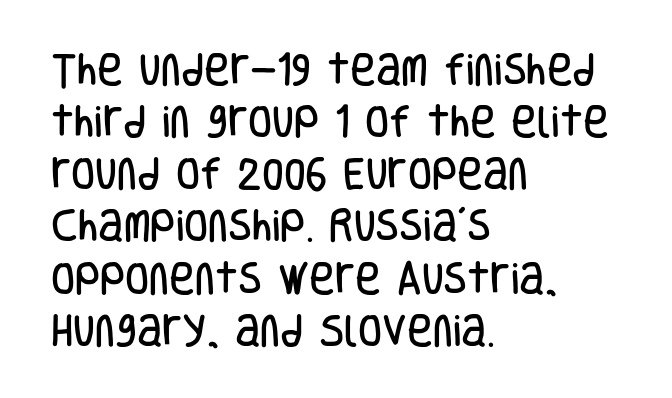
Q: Is the text italic (slanted)? A: No, it is upright.
Q: Is the typeface a serif or a sans-serif typeface? A: Sans-serif.
Q: Is the text underlined? A: No.
Q: How is the paragraph aligned? A: Left-aligned.
Q: Is the spacing between letters normal or unusually wide? A: Normal.
Q: Is the spacing between lines tight, normal or loose? A: Normal.
Q: Width (condensed, normal, or wide)? A: Condensed.
Q: Stroke contrast? A: Low.
Q: x-height? A: Large.
Q: Monospaced? A: No.
